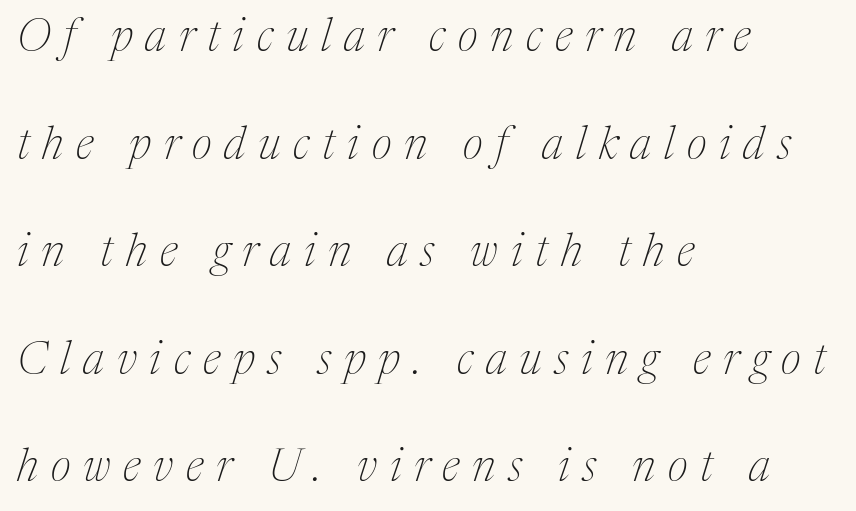
{"serif": "yes", "italic": "yes", "lean": "right", "slant_degrees": 17, "bold": "no", "weight": "thin", "width": "normal", "stroke_contrast": "medium", "x_height": "medium", "monospaced": "no", "underline": "no", "align": "left", "line_spacing": "loose", "line_spacing_ratio": 2.39, "letter_spacing": "wide", "letter_spacing_em": 0.28, "glyph_px": 45}
